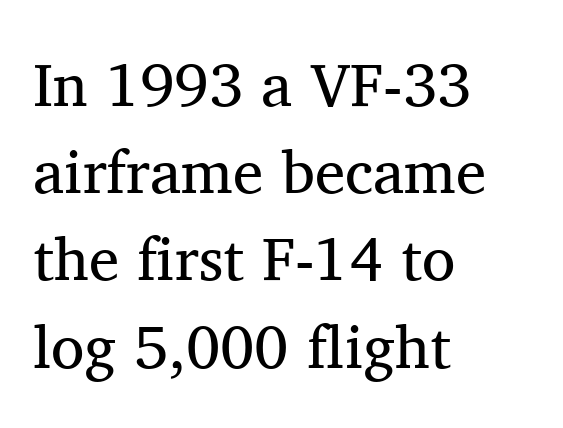
The image shows 61 px regular-weight serif type, upright; set left-aligned, normal line spacing (1.43x), normal letter spacing, not underlined; medium stroke contrast and a medium x-height.
